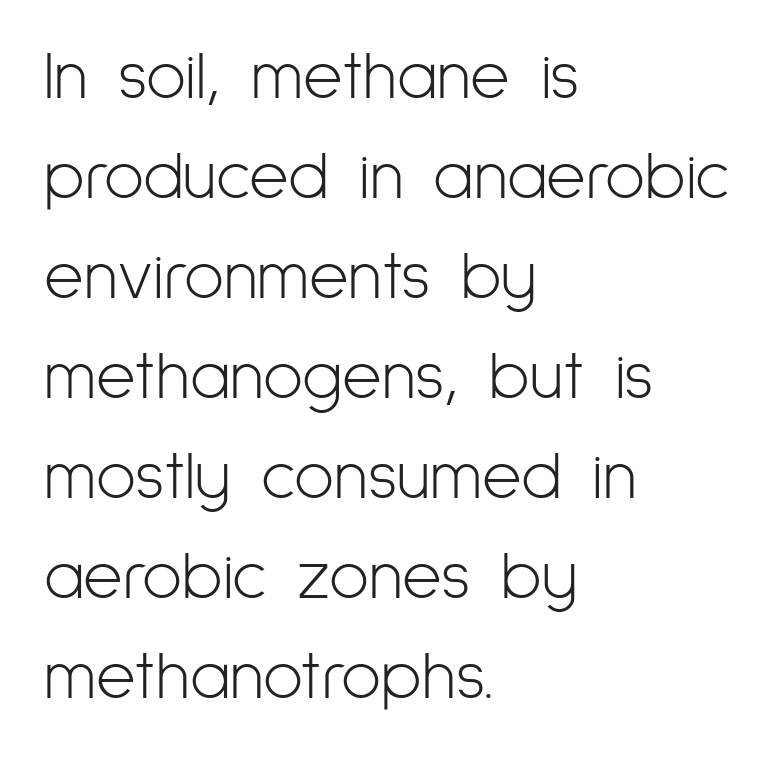
The characters are drawn with everyday or finer stroke widths. Standard letterfit; no display-style spreading of the glyphs. Line beginnings align vertically; line endings do not. This is sans-serif lettering, the kind often seen on screens and signage.
